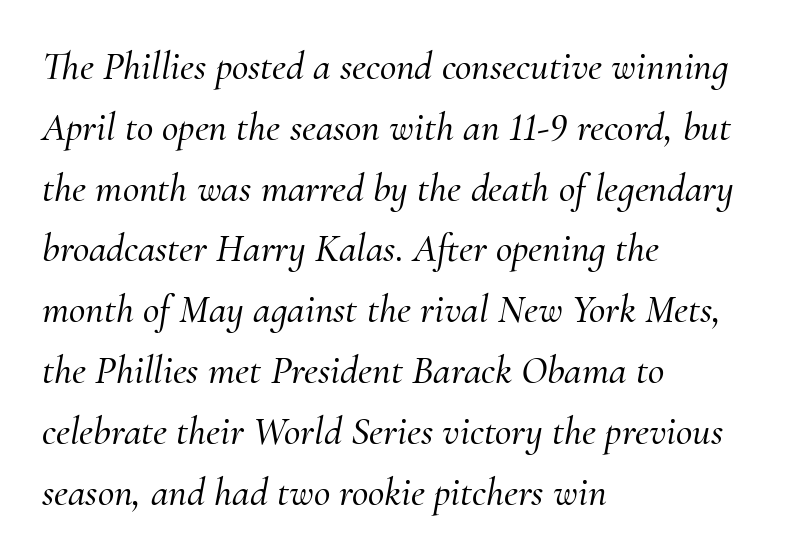
The image shows 40 px serif type, italic (leaning right); set left-aligned, normal line spacing (1.52x), normal letter spacing, not underlined; medium stroke contrast and a small x-height.
